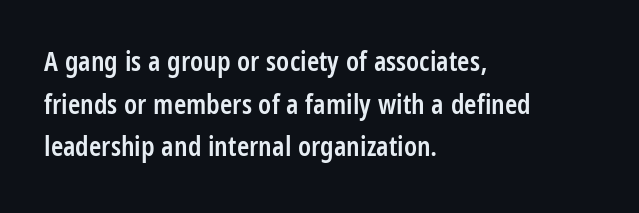
{"serif": "no", "italic": "no", "bold": "semi", "weight": "semibold", "width": "condensed", "stroke_contrast": "low", "x_height": "large", "monospaced": "no", "underline": "no", "align": "left", "line_spacing": "normal", "line_spacing_ratio": 1.52, "letter_spacing": "normal", "letter_spacing_em": 0.0, "glyph_px": 28}
